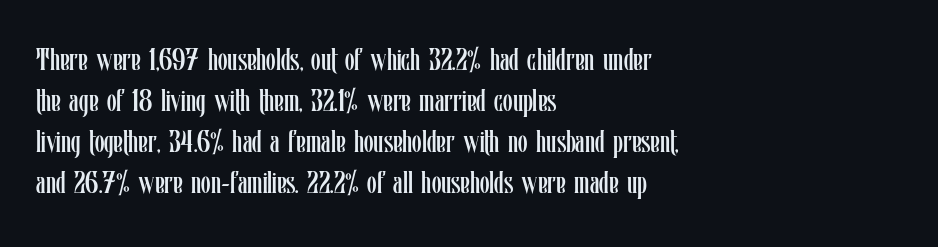
Q: Is the text bold? A: No.
Q: Is the text italic (slanted)? A: No, it is upright.
Q: Is the text underlined? A: No.
Q: How is the paragraph aligned? A: Left-aligned.
Q: Is the spacing between letters normal or unusually wide? A: Normal.
Q: Is the spacing between lines tight, normal or loose? A: Normal.
Q: Width (condensed, normal, or wide)? A: Condensed.
Q: Stroke contrast? A: Low.
Q: x-height? A: Medium.
Q: Monospaced? A: No.
